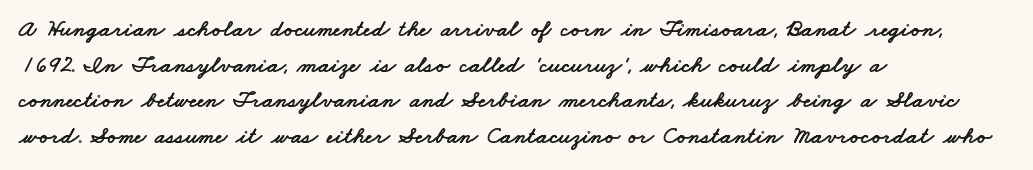
The setting favours the left margin, as ordinary paragraphs usually do. The baseline area is clear. The lines sit at an ordinary, default distance from one another. Students, note that the glyphs here touch the page at normal intervals.
